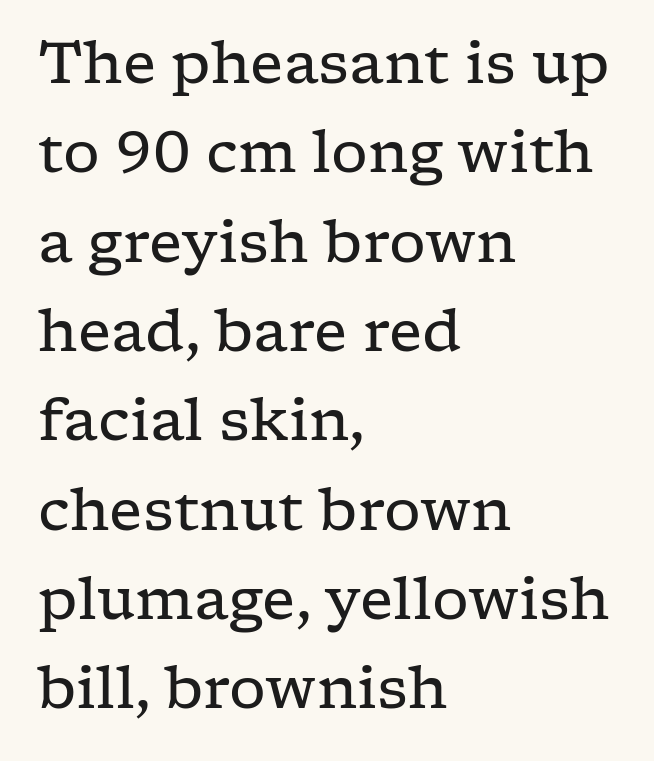
Q: Is the text bold? A: No.
Q: Is the text italic (slanted)? A: No, it is upright.
Q: Is the typeface a serif or a sans-serif typeface? A: Serif.
Q: Is the text underlined? A: No.
Q: How is the paragraph aligned? A: Left-aligned.
Q: Is the spacing between letters normal or unusually wide? A: Normal.
Q: Is the spacing between lines tight, normal or loose? A: Normal.
Q: Width (condensed, normal, or wide)? A: Wide.
Q: Stroke contrast? A: Low.
Q: x-height? A: Medium.
Q: Monospaced? A: No.
